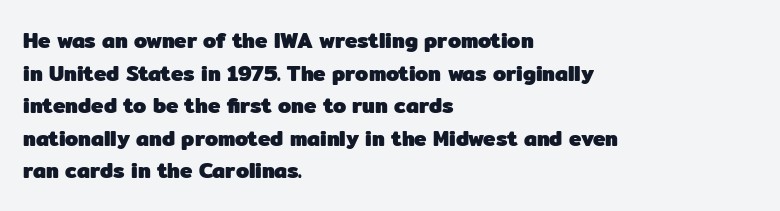
Q: Is the text bold? A: Yes.
Q: Is the text italic (slanted)? A: No, it is upright.
Q: Is the text underlined? A: No.
Q: How is the paragraph aligned? A: Left-aligned.
Q: Is the spacing between letters normal or unusually wide? A: Normal.
Q: Is the spacing between lines tight, normal or loose? A: Normal.
